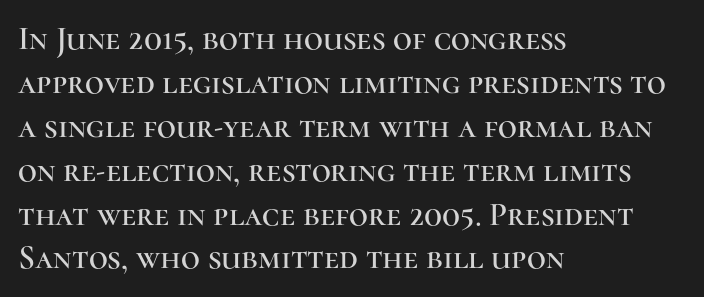
The block of text has a typical density, with ordinary space between rows. Bare-footed words on every line. Tracking value appears to be zero — textbook default spacing. A classic flush-left, rag-right setting is used for this passage. Do the characters align in a grid? No, the font is proportional.
